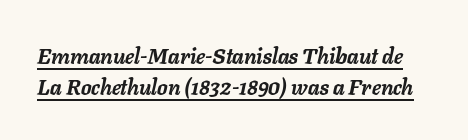
The image shows 21 px bold type, italic (leaning right); set normal line spacing (1.48x), normal letter spacing, underlined.
